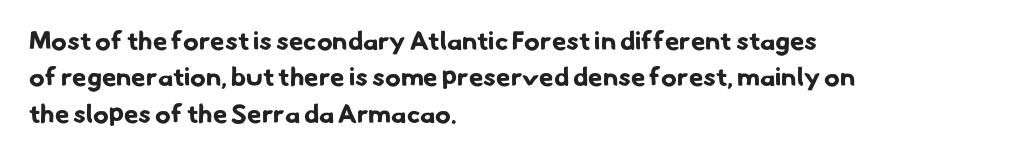
{"bold": "yes", "underline": "no", "align": "left", "line_spacing": "normal", "line_spacing_ratio": 1.4, "letter_spacing": "normal", "letter_spacing_em": 0.0, "glyph_px": 26}
